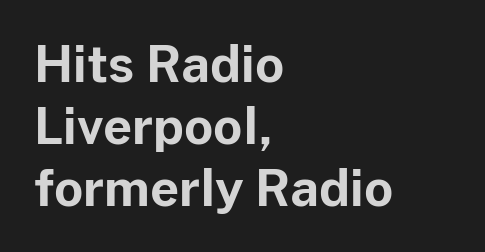
{"serif": "no", "italic": "no", "bold": "yes", "weight": "bold", "width": "normal", "stroke_contrast": "low", "x_height": "medium", "monospaced": "no", "underline": "no", "align": "left", "line_spacing_ratio": 1.24, "letter_spacing": "normal", "letter_spacing_em": 0.0, "glyph_px": 50}
